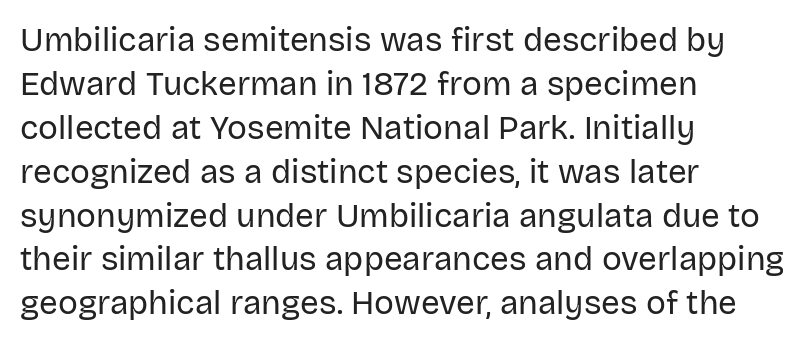
{"serif": "no", "italic": "no", "bold": "no", "weight": "regular", "width": "normal", "stroke_contrast": "low", "x_height": "large", "monospaced": "no", "underline": "no", "align": "left", "line_spacing": "normal", "line_spacing_ratio": 1.33, "letter_spacing": "normal", "letter_spacing_em": 0.0, "glyph_px": 33}
